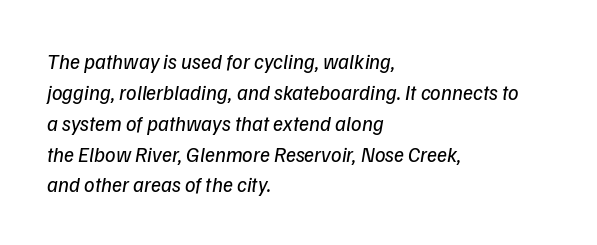
Vertical spacing — default. Vertical stems look standard width or narrower in stroke. Observe the ordinary spacing: letters are neighbours, not strangers. Only glyphs here, with clear space below each row.
